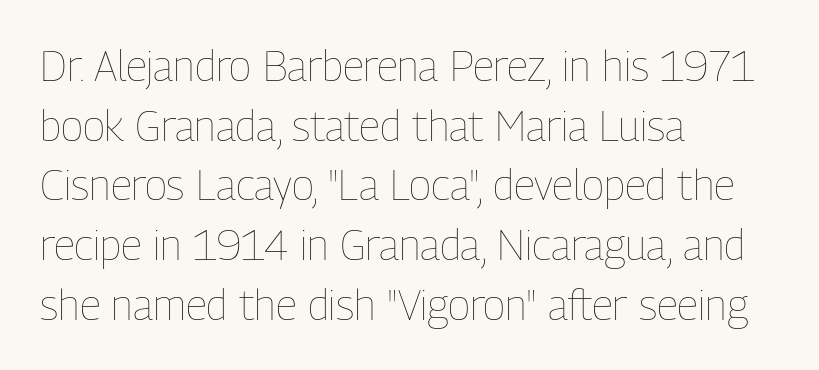
Q: Is the text bold? A: No.
Q: Is the text italic (slanted)? A: No, it is upright.
Q: Is the text underlined? A: No.
Q: How is the paragraph aligned? A: Left-aligned.
Q: Is the spacing between letters normal or unusually wide? A: Normal.
Q: Is the spacing between lines tight, normal or loose? A: Normal.
Q: Width (condensed, normal, or wide)? A: Condensed.
Q: Stroke contrast? A: Low.
Q: x-height? A: Medium.
Q: Monospaced? A: No.
